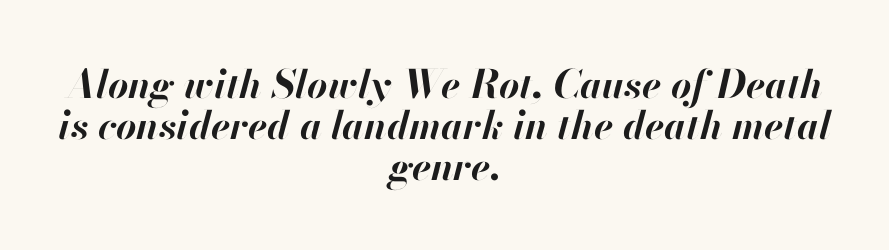
The image shows 39 px bold type, italic (leaning right); set centered, tight line spacing (1.05x), normal letter spacing, not underlined; high stroke contrast and a small x-height.
